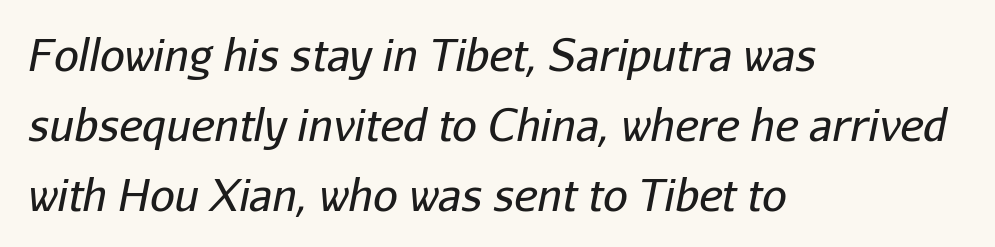
Q: Is the text bold? A: No.
Q: Is the text italic (slanted)? A: Yes, it leans right by about 11 degrees.
Q: Is the text underlined? A: No.
Q: How is the paragraph aligned? A: Left-aligned.
Q: Is the spacing between letters normal or unusually wide? A: Normal.
Q: Is the spacing between lines tight, normal or loose? A: Normal.
Q: Width (condensed, normal, or wide)? A: Normal.
Q: Stroke contrast? A: Low.
Q: x-height? A: Medium.
Q: Monospaced? A: No.
